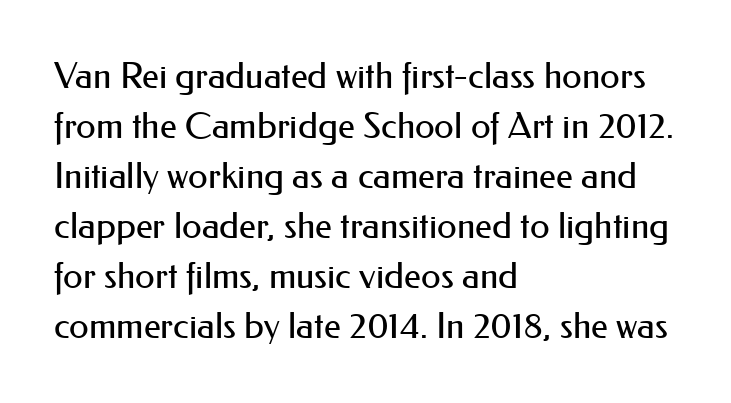
Caption: standard tracking, unaltered. Underline: absent. Spacing verdict: proportional, widths tailored to each character. Vertical stems look standard width or narrower in stroke.
